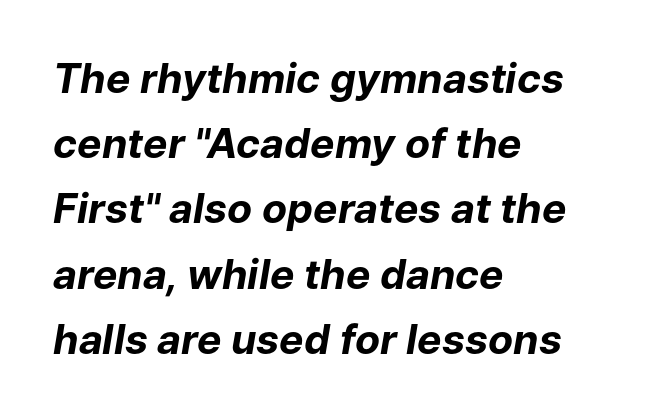
{"italic": "yes", "lean": "right", "slant_degrees": 9, "bold": "yes", "weight": "bold", "width": "normal", "stroke_contrast": "low", "x_height": "medium", "monospaced": "no", "underline": "no", "align": "left", "line_spacing": "normal", "line_spacing_ratio": 1.59, "letter_spacing": "normal", "letter_spacing_em": 0.0, "glyph_px": 41}
